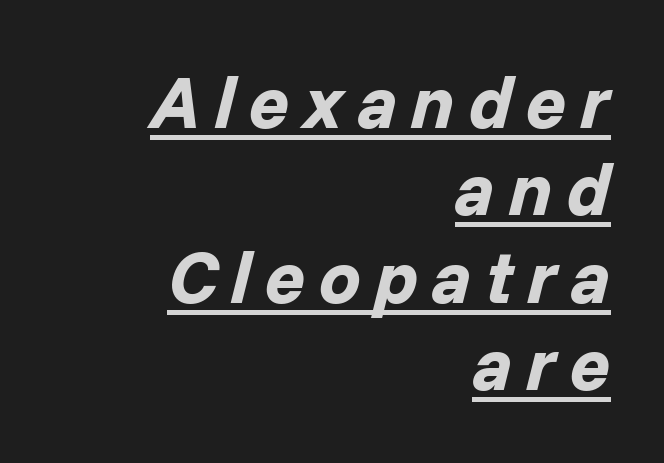
Q: Is the text bold? A: Yes.
Q: Is the text italic (slanted)? A: Yes, it leans right by about 14 degrees.
Q: Is the text underlined? A: Yes.
Q: How is the paragraph aligned? A: Right-aligned.
Q: Width (condensed, normal, or wide)? A: Normal.
Q: Stroke contrast? A: Low.
Q: x-height? A: Medium.
Q: Monospaced? A: No.
